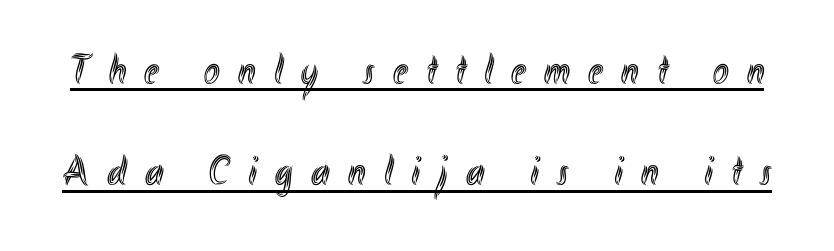
Students, note that the glyphs here are deliberately spaced far apart. The face used here appears with an underline applied. Note the varied advance widths — an 'i' is clearly narrower than an 'm'.
